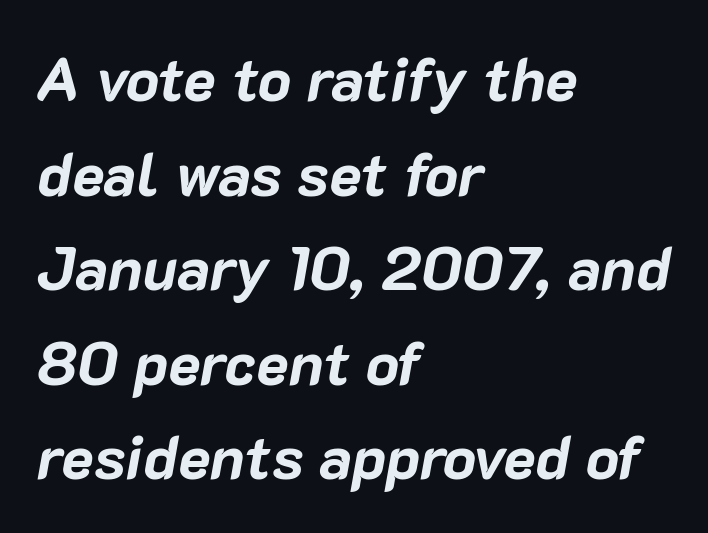
Reading down the column, the eye jumps a familiar distance to each next line. Every row of glyphs begins at an identical x-position on the left. Spacing between characters is what you'd get straight out of the box. Each glyph is drawn with heavy, bold strokes. The specimen reads as italic at a glance.
